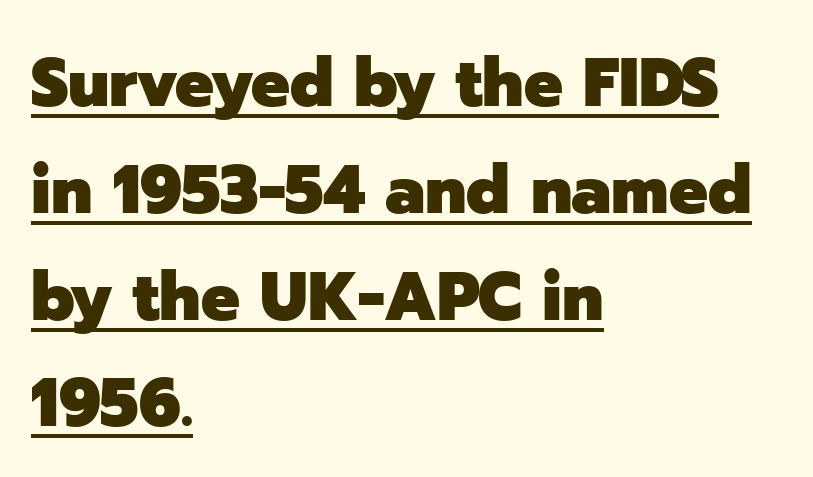
Q: Is the text bold? A: Yes.
Q: Is the text italic (slanted)? A: No, it is upright.
Q: Is the typeface a serif or a sans-serif typeface? A: Sans-serif.
Q: Is the text underlined? A: Yes.
Q: How is the paragraph aligned? A: Left-aligned.
Q: Is the spacing between letters normal or unusually wide? A: Normal.
Q: Is the spacing between lines tight, normal or loose? A: Normal.
Q: Width (condensed, normal, or wide)? A: Normal.
Q: Stroke contrast? A: Low.
Q: x-height? A: Medium.
Q: Monospaced? A: No.
